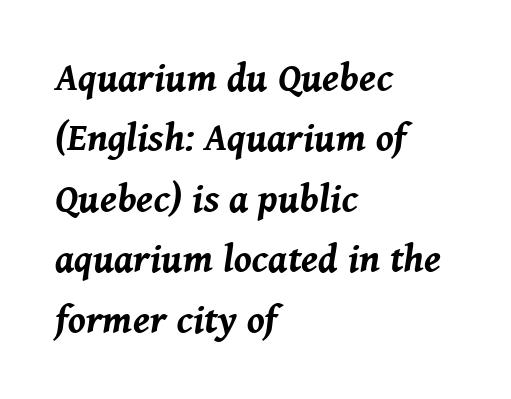
The image shows 39 px bold type, italic (leaning right); set left-aligned, normal line spacing (1.55x), normal letter spacing, not underlined; medium stroke contrast and a medium x-height.
